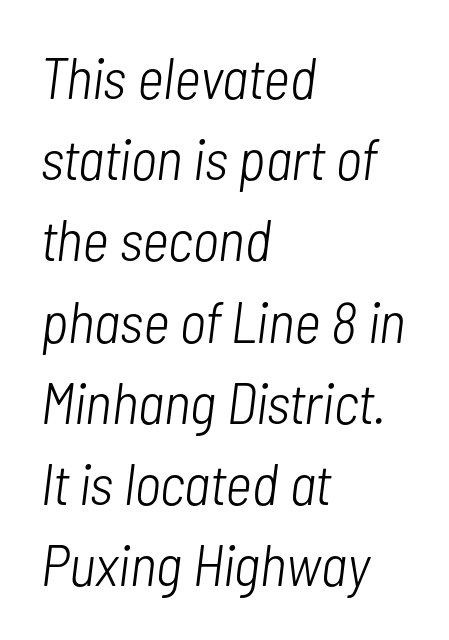
Type without underlining. In CSS terms this would be text-align: left. Here the glyphs are tracked normally, forming tight word shapes. The rendering uses natural spacing where letterforms have individual widths. These lines were composed using italics.
